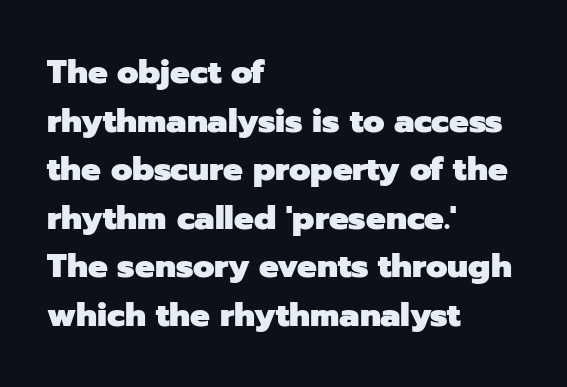
All the whitespace from short lines collects on the right. Clear beneath every line of the passage. How would I describe the line gaps? Plain and ordinary. The typography opts for an upright posture over an oblique one. Compared with an ordinary text face, these strokes are far heavier — a full bold. The letters sit at their default tracking, neither squeezed nor spread.
